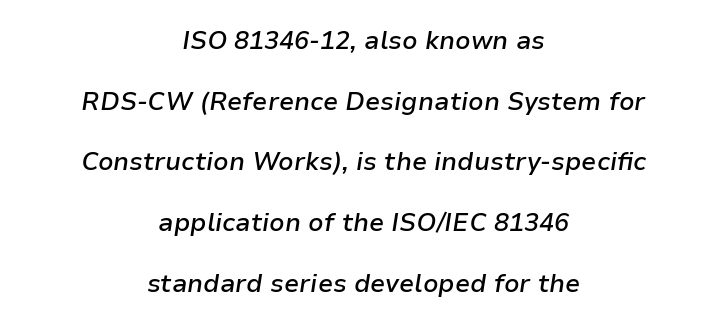
The image shows 25 px text type, italic (leaning right); set centered, loose line spacing (2.43x), normal letter spacing, not underlined.
